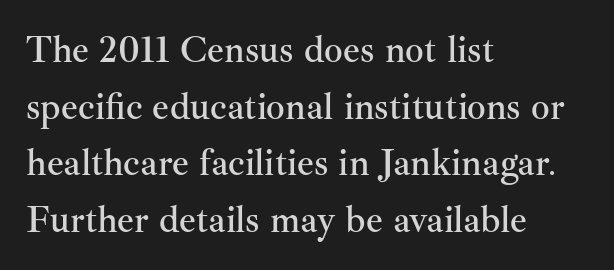
The image shows 37 px serif type, upright; set left-aligned, normal line spacing (1.53x), normal letter spacing, not underlined; medium stroke contrast and a small x-height.
